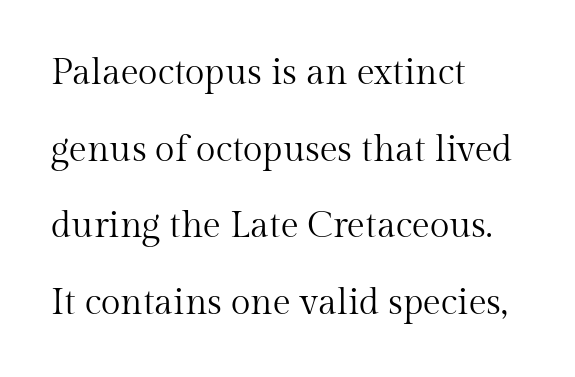
{"serif": "yes", "italic": "no", "bold": "no", "weight": "regular", "width": "normal", "stroke_contrast": "medium", "x_height": "medium", "monospaced": "no", "underline": "no", "align": "left", "line_spacing": "loose", "line_spacing_ratio": 2.13, "letter_spacing": "normal", "letter_spacing_em": 0.0, "glyph_px": 36}
